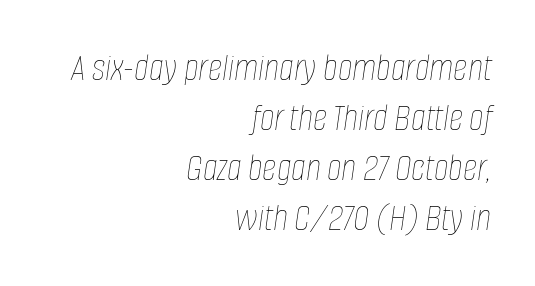
The text carries the slant typical of an italic or oblique font. Each line ends at the same right margin while the left side varies. The typeface has the unassuming heft of standard copy or less. Summary of vertical rhythm: regular, with standard interline spacing. You could not count columns in this text — the font is proportionally spaced.
